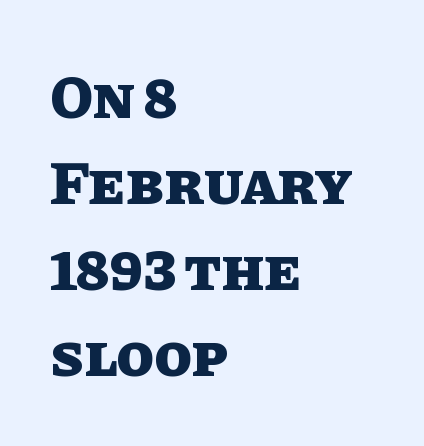
A full-strength bold gives these letters their thick strokes. No extra tracking has been applied to these lines. Italic: no, the glyphs are upright roman. Compared with typical paragraphs, the rows here are spaced about the same.
